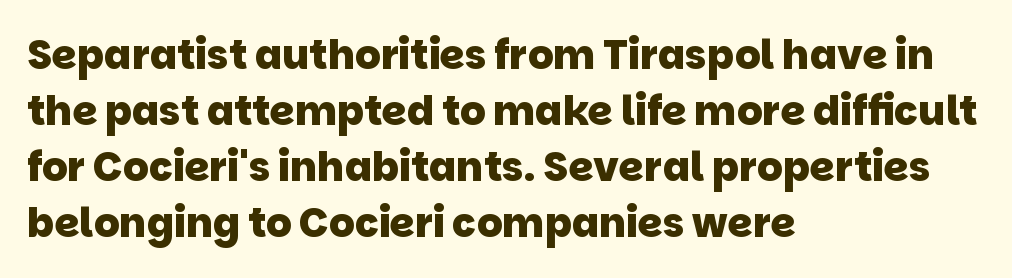
{"serif": "no", "bold": "yes", "weight": "heavy", "width": "normal", "stroke_contrast": "low", "x_height": "large", "monospaced": "no", "underline": "no", "align": "left", "line_spacing": "normal", "line_spacing_ratio": 1.4, "letter_spacing": "normal", "letter_spacing_em": 0.0, "glyph_px": 40}
